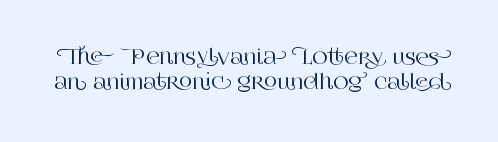
The face used here is rendered with its standard letterfit. Style check: upright. Honestly, there is no underline to notice here at all.
